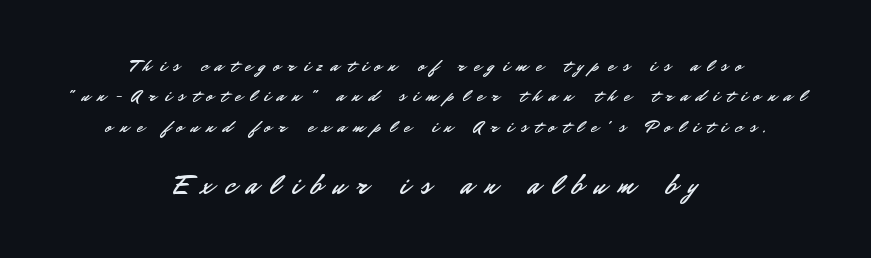
The rendering enlarges the type as you move from the upper chunk to the lower. Is there much room between lines? A standard amount, neither cramped nor airy. The tracking jumps out immediately: characters are airy and widely separated.
